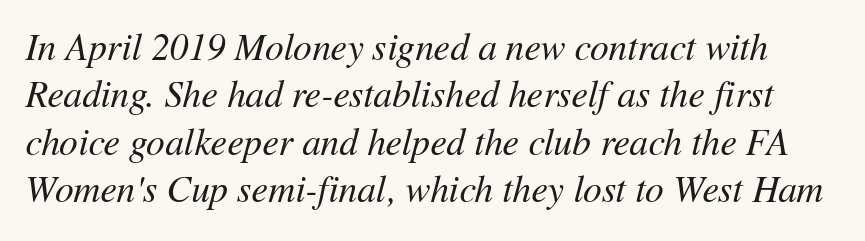
The image shows 37 px regular-weight type, italic (leaning right); set normal line spacing (1.28x), normal letter spacing, not underlined; medium stroke contrast and a medium x-height.
